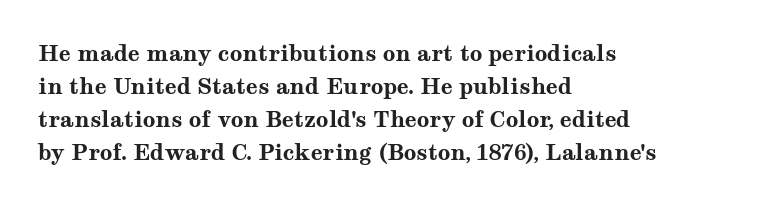
You'd pick this weight for a headline — it's a proper bold. The lettering holds an erect, upright posture throughout. Glance below the letters and you will spot only blank space. Layout note: lines flush left. Characters follow at the spacing the type designer built in. These lines sit exactly where default settings would place them.
